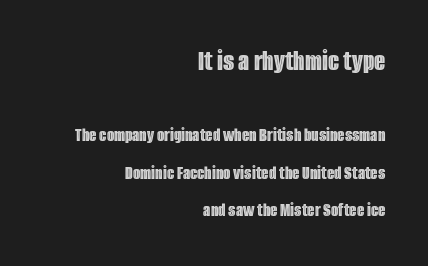
{"italic": "no", "width": "condensed", "x_height": "large", "monospaced": "no", "underline": "no", "align": "right", "line_spacing": "loose", "line_spacing_ratio": 1.97, "letter_spacing": "normal", "letter_spacing_em": 0.0, "larger_block": "first", "size_ratio": 1.53, "glyph_px": 29}
